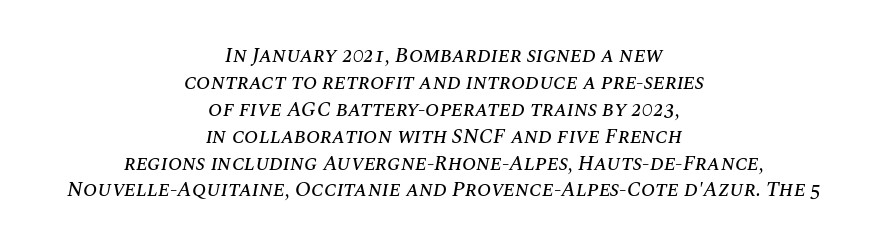
Q: Is the text italic (slanted)? A: Yes, it leans right by about 10 degrees.
Q: Is the text underlined? A: No.
Q: How is the paragraph aligned? A: Centered.
Q: Is the spacing between letters normal or unusually wide? A: Normal.
Q: Is the spacing between lines tight, normal or loose? A: Normal.
